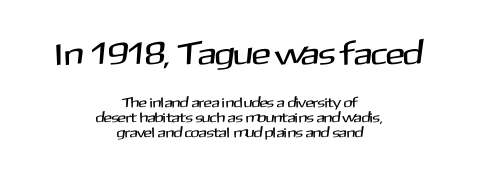
Q: Is the text italic (slanted)? A: No, it is upright.
Q: Is the typeface a serif or a sans-serif typeface? A: Sans-serif.
Q: Is the text underlined? A: No.
Q: How is the paragraph aligned? A: Centered.
Q: Is the spacing between letters normal or unusually wide? A: Normal.
Q: Is the spacing between lines tight, normal or loose? A: Tight.
Q: Which block of text is set in a larger size, the first (top) or the second (bottom)? A: The first (top) one.
Q: Width (condensed, normal, or wide)? A: Normal.
Q: Stroke contrast? A: Medium.
Q: x-height? A: Medium.
Q: Monospaced? A: No.
